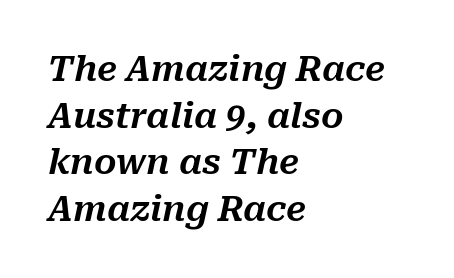
Bare-footed words on every line. Horizontally, the lines are justified to the leading edge only. Successive baselines arrive at the customary interval. The letters advance in unequal steps, a hallmark of proportional type.
